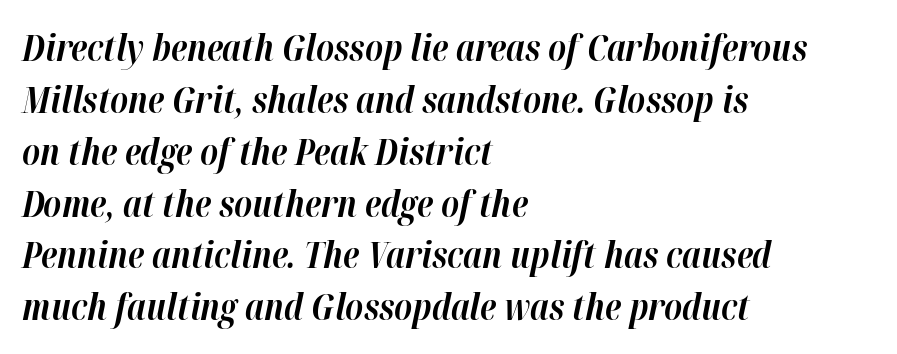
The image shows 36 px bold type, italic (leaning right); set left-aligned, normal line spacing (1.44x), normal letter spacing, not underlined; high stroke contrast and a medium x-height.
